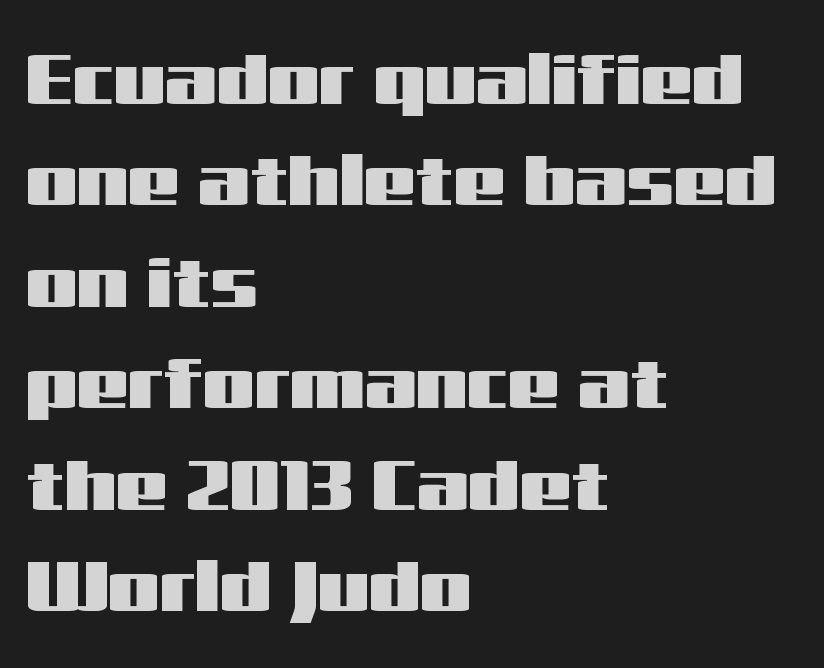
Q: Is the text italic (slanted)? A: No, it is upright.
Q: Is the typeface a serif or a sans-serif typeface? A: Sans-serif.
Q: Is the text underlined? A: No.
Q: How is the paragraph aligned? A: Left-aligned.
Q: Is the spacing between letters normal or unusually wide? A: Normal.
Q: Is the spacing between lines tight, normal or loose? A: Normal.
Q: Width (condensed, normal, or wide)? A: Wide.
Q: Stroke contrast? A: Medium.
Q: x-height? A: Medium.
Q: Monospaced? A: No.
